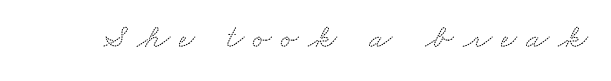
{"serif": "yes", "width": "wide", "stroke_contrast": "medium", "x_height": "small", "monospaced": "no", "underline": "no", "letter_spacing": "wide", "letter_spacing_em": 0.27, "glyph_px": 34}
